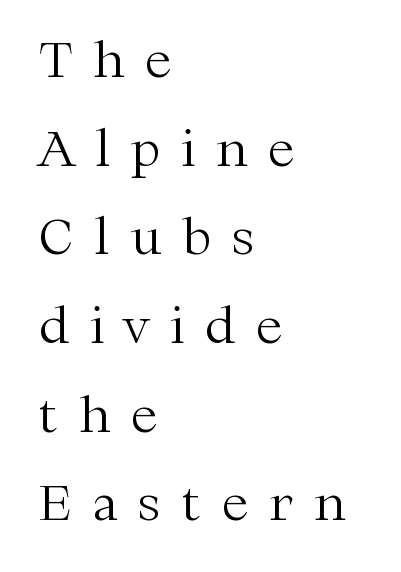
Rule under the text: the space is simply empty. Weight: not bold — regular or lighter. You could not count columns in this text — the font is proportionally spaced. Italic: no, the glyphs are upright roman. The lines in this sample share a left origin and differ only in where they stop. Check where the strokes stop: tiny serifs finish them off.
